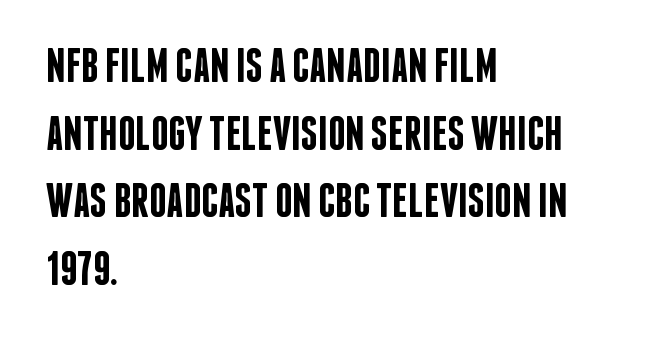
Q: Is the text bold? A: Semi-bold.
Q: Is the text italic (slanted)? A: No, it is upright.
Q: Is the typeface a serif or a sans-serif typeface? A: Sans-serif.
Q: Is the text underlined? A: No.
Q: How is the paragraph aligned? A: Left-aligned.
Q: Is the spacing between letters normal or unusually wide? A: Normal.
Q: Is the spacing between lines tight, normal or loose? A: Normal.
Q: Width (condensed, normal, or wide)? A: Condensed.
Q: Stroke contrast? A: Low.
Q: x-height? A: Large.
Q: Monospaced? A: No.
